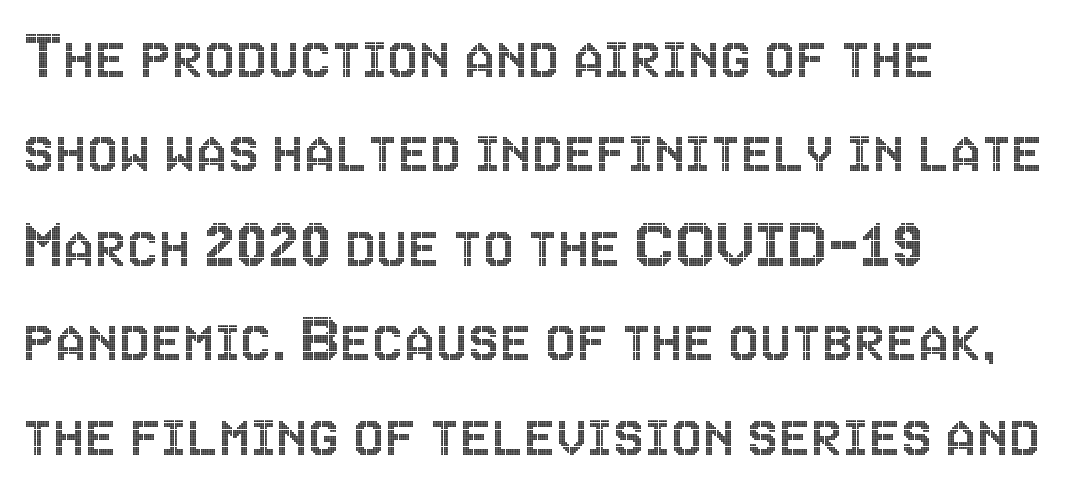
{"italic": "no", "width": "condensed", "x_height": "large", "monospaced": "no", "underline": "no", "align": "left", "line_spacing": "normal", "line_spacing_ratio": 1.33, "letter_spacing": "normal", "letter_spacing_em": 0.0, "glyph_px": 71}
